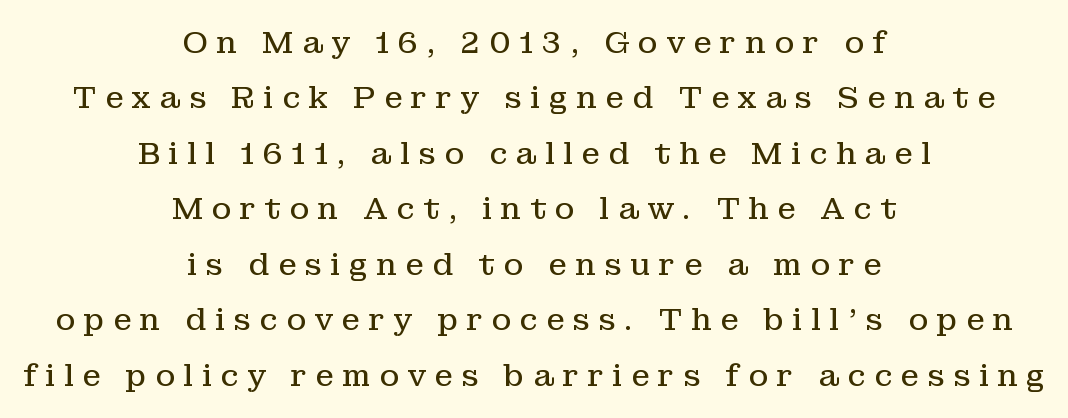
Q: Is the text bold? A: No.
Q: Is the text italic (slanted)? A: No, it is upright.
Q: Is the typeface a serif or a sans-serif typeface? A: Serif.
Q: Is the text underlined? A: No.
Q: How is the paragraph aligned? A: Centered.
Q: Is the spacing between letters normal or unusually wide? A: Unusually wide.
Q: Width (condensed, normal, or wide)? A: Normal.
Q: Stroke contrast? A: Low.
Q: x-height? A: Medium.
Q: Monospaced? A: No.
